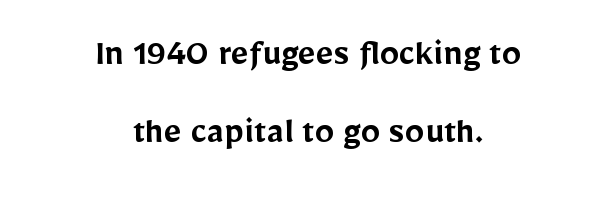
Q: Is the text bold? A: Semi-bold.
Q: Is the text italic (slanted)? A: No, it is upright.
Q: Is the typeface a serif or a sans-serif typeface? A: Sans-serif.
Q: Is the text underlined? A: No.
Q: How is the paragraph aligned? A: Centered.
Q: Is the spacing between letters normal or unusually wide? A: Normal.
Q: Is the spacing between lines tight, normal or loose? A: Loose.
Q: Width (condensed, normal, or wide)? A: Normal.
Q: Stroke contrast? A: Low.
Q: x-height? A: Medium.
Q: Monospaced? A: No.
